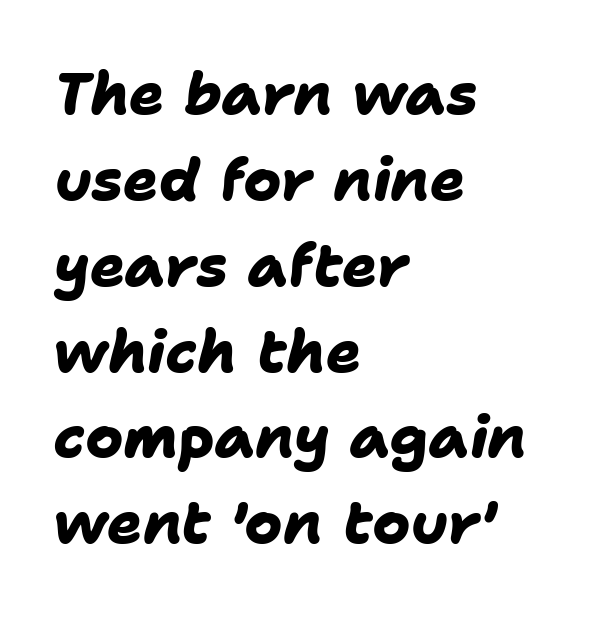
Regarding leading, the lines here are spaced in the standard way. Typeset ragged right — the left edge is the straight one. Clear beneath every line of the passage. The face used here is a sans, in the tradition of grotesques and geometrics. These lines are rendered in a variable-pitch font.
